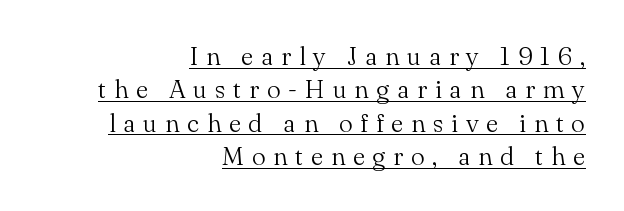
{"italic": "no", "bold": "no", "underline": "yes", "align": "right", "line_spacing": "normal", "line_spacing_ratio": 1.28, "letter_spacing": "wide", "letter_spacing_em": 0.3, "glyph_px": 26}
